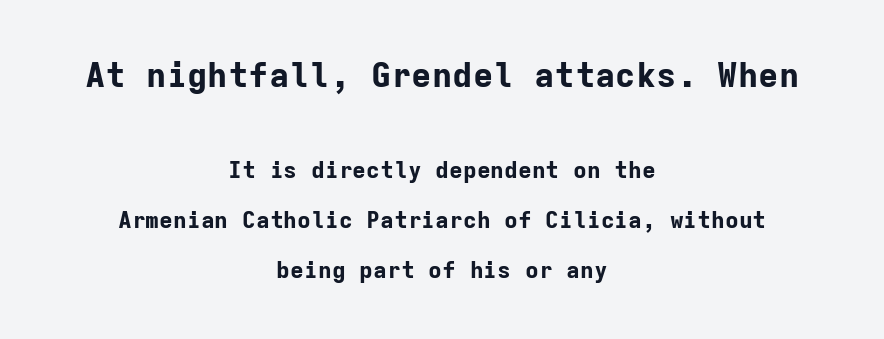
Q: Is the text bold? A: Yes.
Q: Is the text italic (slanted)? A: No, it is upright.
Q: Is the typeface a serif or a sans-serif typeface? A: Sans-serif.
Q: Is the text underlined? A: No.
Q: How is the paragraph aligned? A: Centered.
Q: Is the spacing between letters normal or unusually wide? A: Normal.
Q: Is the spacing between lines tight, normal or loose? A: Loose.
Q: Which block of text is set in a larger size, the first (top) or the second (bottom)? A: The first (top) one.
Q: Width (condensed, normal, or wide)? A: Normal.
Q: Stroke contrast? A: Low.
Q: x-height? A: Medium.
Q: Monospaced? A: Yes.
